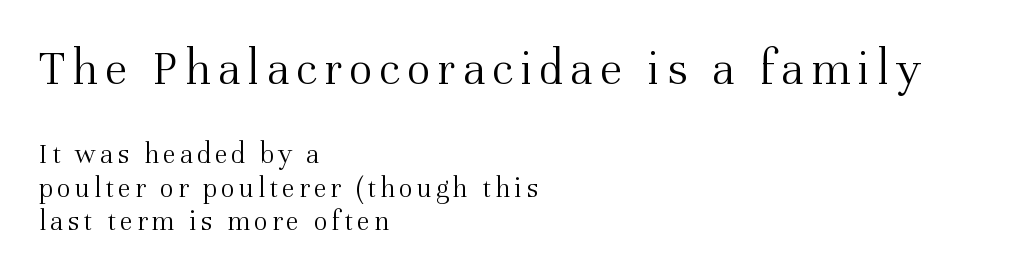
Q: Is the text bold? A: No.
Q: Is the text italic (slanted)? A: No, it is upright.
Q: Is the typeface a serif or a sans-serif typeface? A: Serif.
Q: Is the text underlined? A: No.
Q: How is the paragraph aligned? A: Left-aligned.
Q: Which block of text is set in a larger size, the first (top) or the second (bottom)? A: The first (top) one.
Q: Width (condensed, normal, or wide)? A: Normal.
Q: Stroke contrast? A: Medium.
Q: x-height? A: Medium.
Q: Monospaced? A: No.
